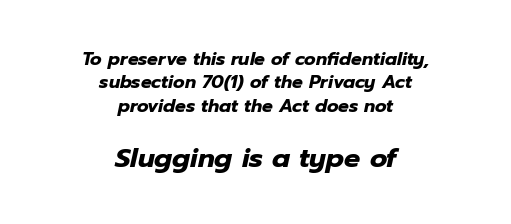
The image shows 27 px bold type, italic (leaning right); set centered, normal line spacing (1.3x), normal letter spacing, not underlined; the second (bottom) block is 1.5x larger.
